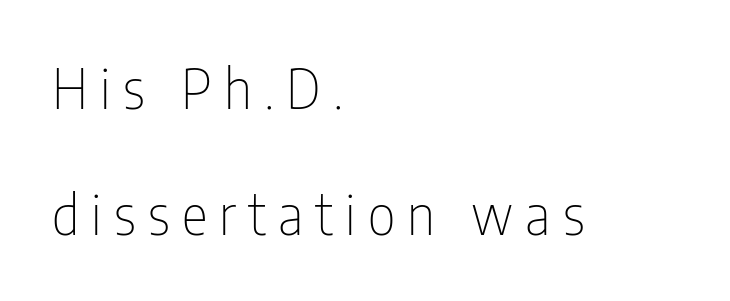
Left-aligned paragraph, ragged on the right. Words float on clear page, feet unadorned. This sample uses an upright cut, with every glyph sitting square on the baseline. Caption: face not bold, strokes unweighted. Is this a sans? Yes — the strokes have no serifs.
